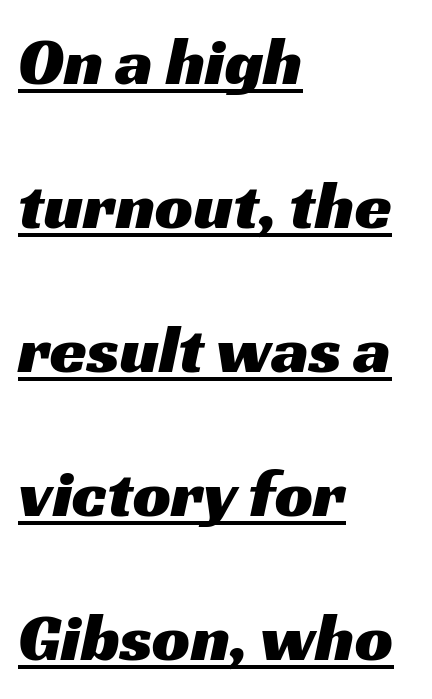
The characters display no serif detailing; their extremities are plain. You could not count columns in this text — the font is proportionally spaced. The designer dialed line spacing up above the default. The typesetter chose a ragged-right arrangement here.
